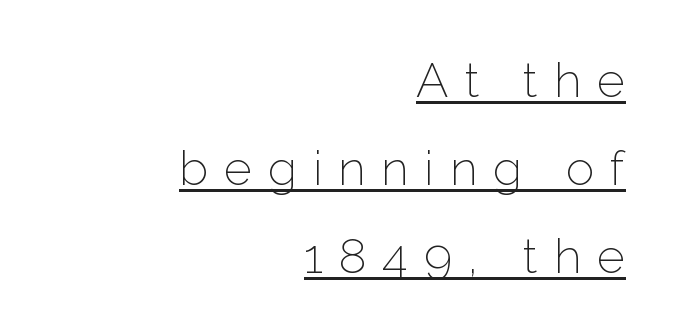
Visually the block forms a straight wall on the right and a jagged coastline on the left. If you drew a line through each stem, it would be perfectly vertical. Emphasis is given by a line drawn under the lettering. In terms of letterspacing, this is a distinctly airy, spread setting.
